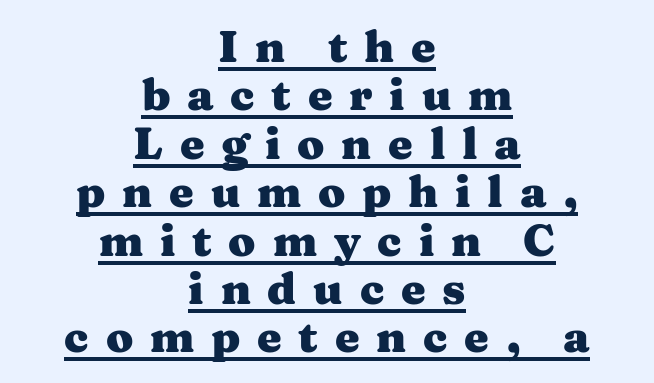
Looks like regular typesetting: each glyph gets only the width it needs. If you measured baseline to baseline, you'd find a short distance. Typeset on center — no edge is straight. The characters display serif detailing at their extremities. A dark, heavy texture on the line: the type is bold. Like a heading marked for emphasis, these lines bear an underscore.
